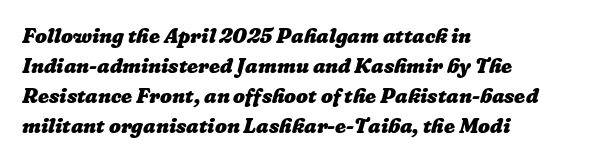
Vertical spacing — default. Strokes here are thick enough to call this a true bold. A typesetter would call this zero additional tracking. The glyphs are unaccompanied by any horizontal stroke below them.
